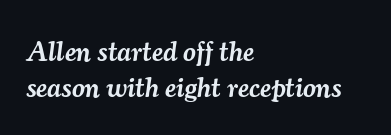
Which margin do the lines hug? The left one — the right edge is uneven. The type family on display is of the serif kind. The font is running at a semibold setting, under full bold. Here the designer chose a conventional face with non-uniform glyph widths. Honestly, the letter spacing is just normal — you wouldn't notice it.
